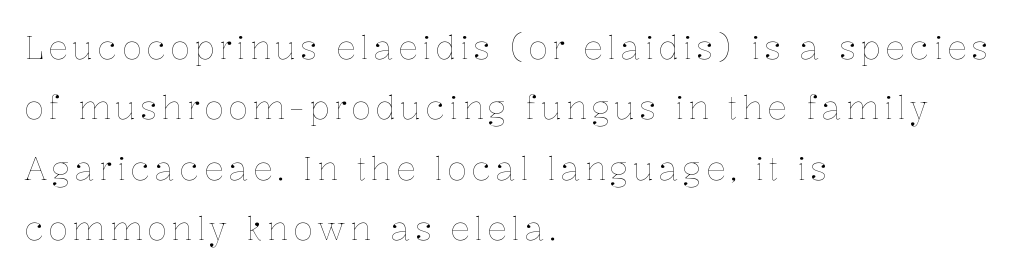
The image shows 33 px thin type, upright; set left-aligned, line spacing 1.83x, not underlined; low stroke contrast and a medium x-height.
